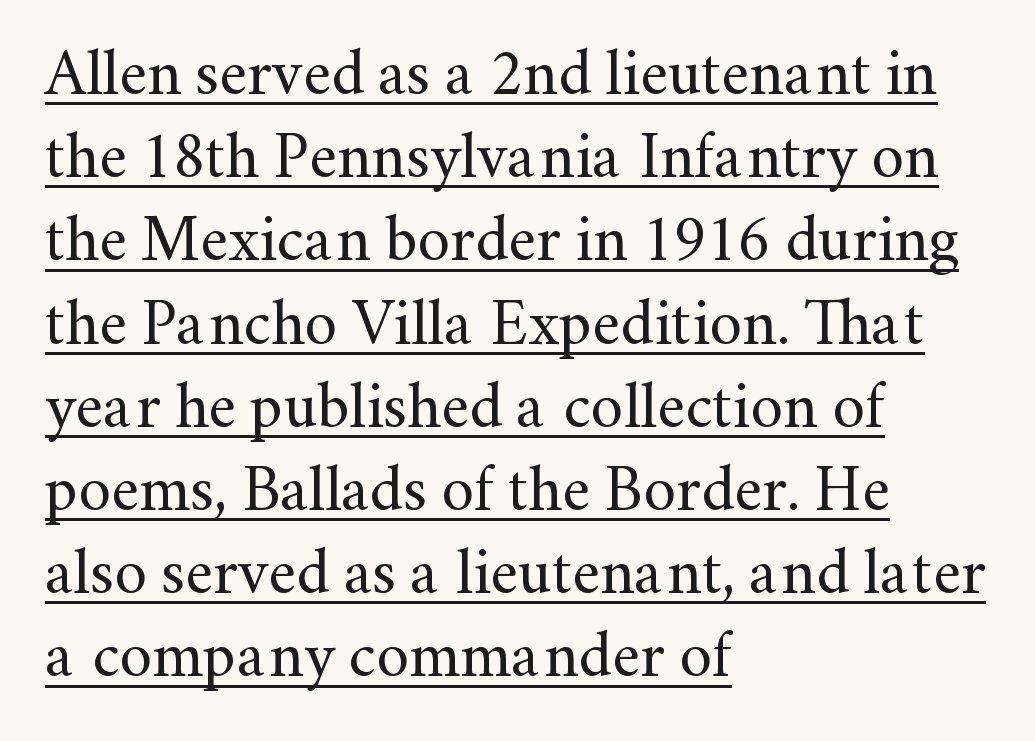
Characters remain perfectly vertical along every line. Each word holds together tightly as a unit, with standard inter-letter gaps. The face used here is proportionally spaced, like ordinary book or web type. Stem width sits at or under what a default text font uses.
